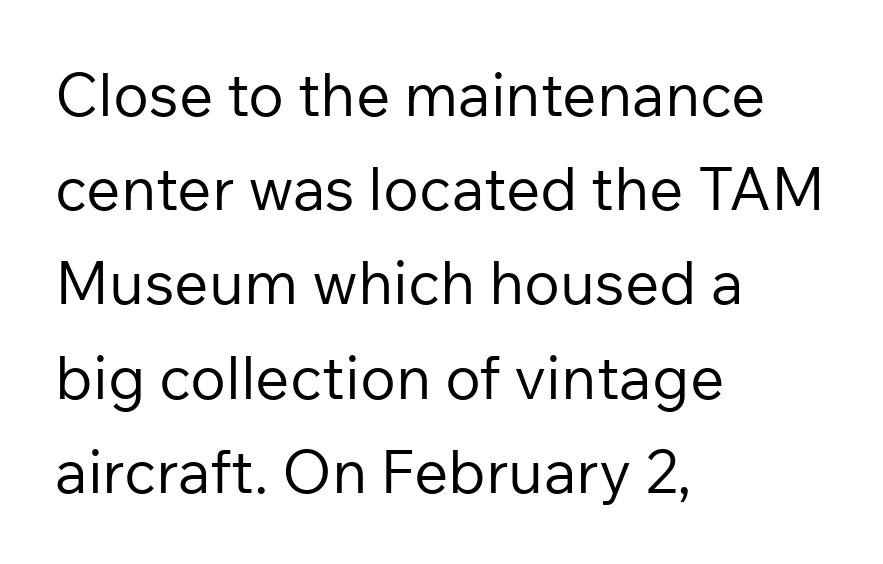
The image shows 60 px regular-weight sans-serif type, upright; set left-aligned, normal line spacing (1.57x), normal letter spacing, not underlined; low stroke contrast and a medium x-height.
